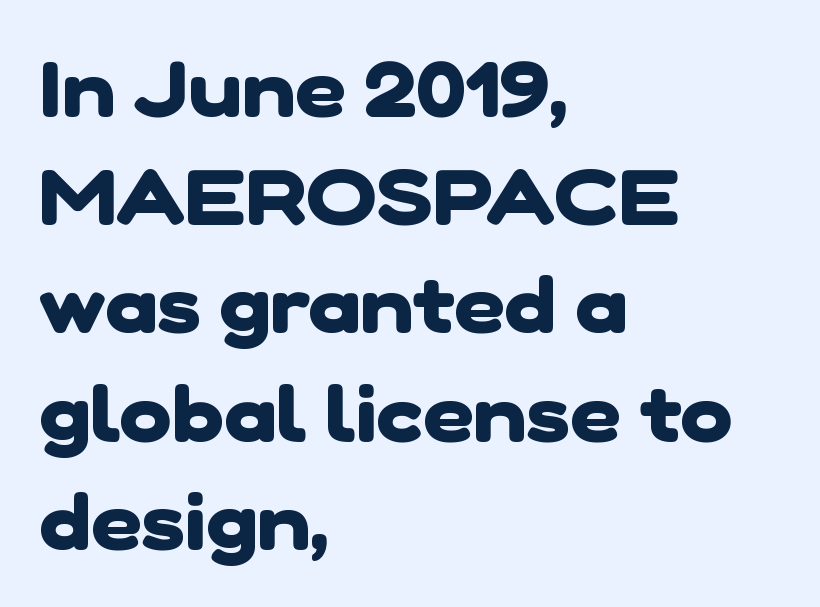
What stands out about the letter spacing? Nothing — it is the standard amount. Looks like regular typesetting: each glyph gets only the width it needs. The passage shown is typeset with a sans-serif family. Layout note: lines flush left.
